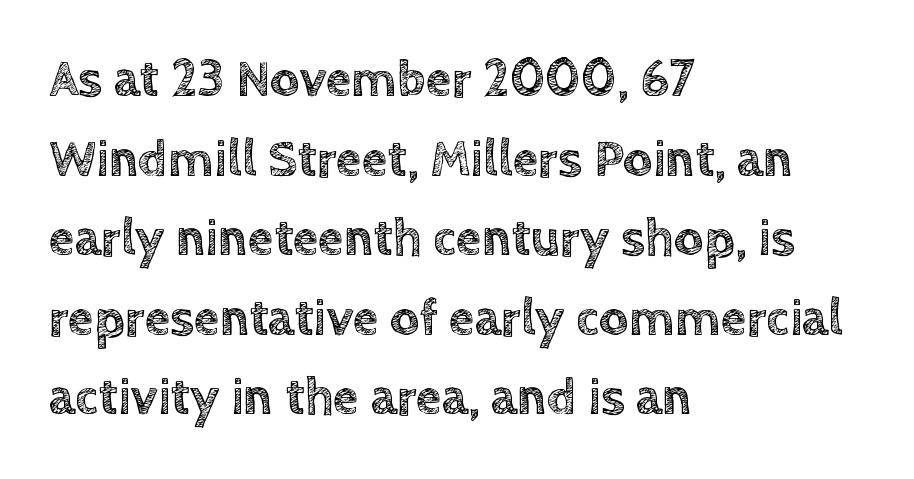
The image shows 52 px text type, upright; set left-aligned, normal line spacing (1.53x), normal letter spacing, not underlined; a large x-height.
